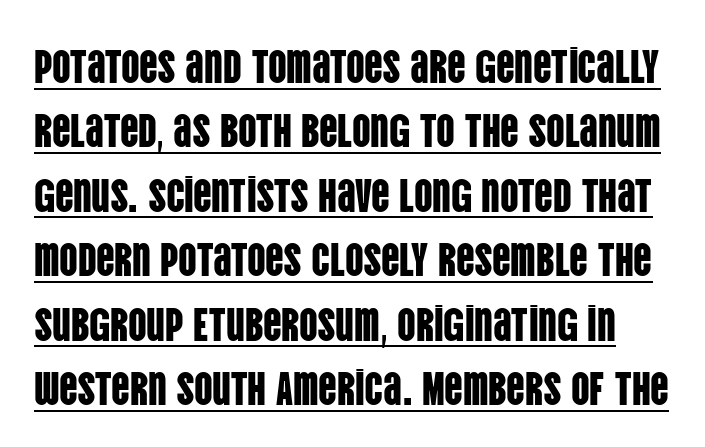
The image shows 46 px condensed sans-serif type, upright; set normal line spacing (1.4x), normal letter spacing, underlined; low stroke contrast and a large x-height.
